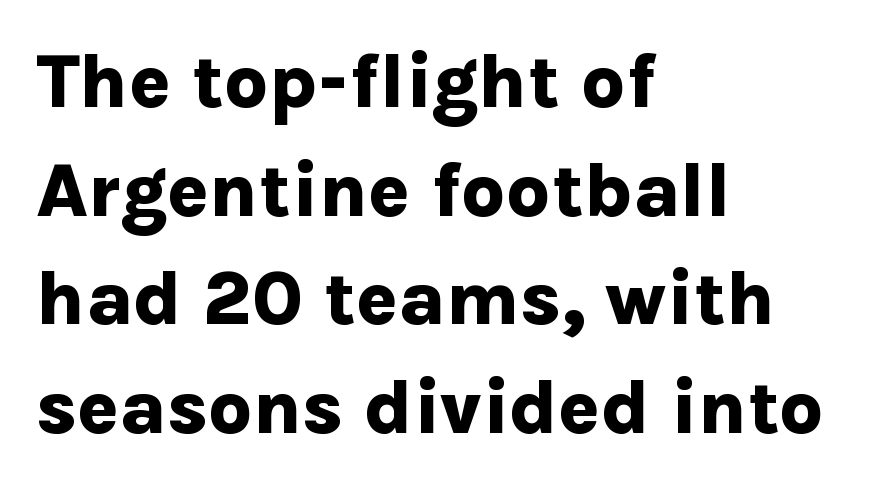
Q: Is the text bold? A: Yes.
Q: Is the text italic (slanted)? A: No, it is upright.
Q: Is the typeface a serif or a sans-serif typeface? A: Sans-serif.
Q: Is the text underlined? A: No.
Q: How is the paragraph aligned? A: Left-aligned.
Q: Is the spacing between letters normal or unusually wide? A: Normal.
Q: Is the spacing between lines tight, normal or loose? A: Normal.
Q: Width (condensed, normal, or wide)? A: Normal.
Q: Stroke contrast? A: Low.
Q: x-height? A: Medium.
Q: Monospaced? A: No.
